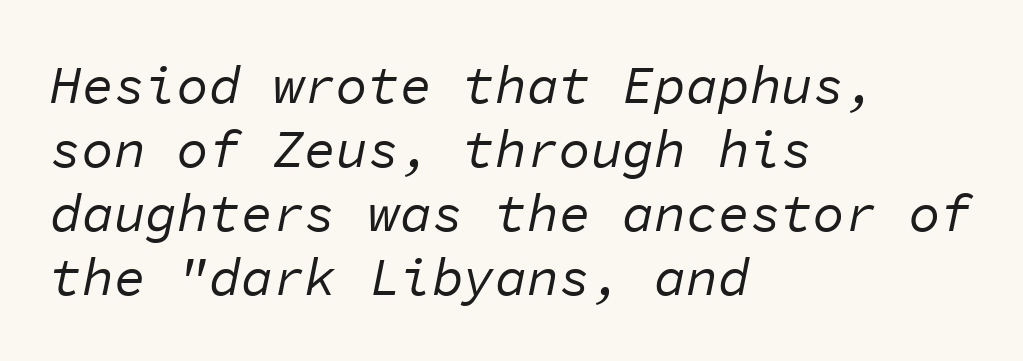
Q: Is the text bold? A: No.
Q: Is the text italic (slanted)? A: Yes, it leans right by about 11 degrees.
Q: Is the text underlined? A: No.
Q: How is the paragraph aligned? A: Left-aligned.
Q: Is the spacing between letters normal or unusually wide? A: Normal.
Q: Width (condensed, normal, or wide)? A: Normal.
Q: Stroke contrast? A: Low.
Q: x-height? A: Medium.
Q: Monospaced? A: Yes.
